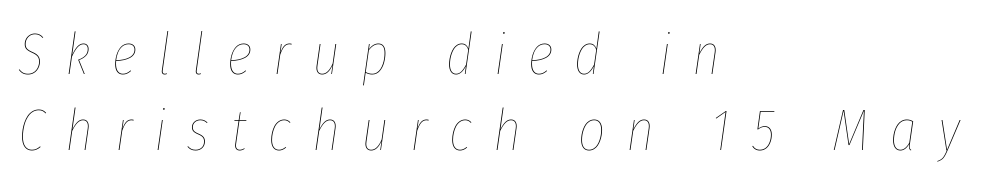
{"italic": "yes", "lean": "right", "slant_degrees": 8, "bold": "no", "weight": "thin", "width": "condensed", "stroke_contrast": "low", "x_height": "medium", "monospaced": "no", "underline": "no", "align": "left", "line_spacing": "normal", "line_spacing_ratio": 1.29, "letter_spacing": "wide", "letter_spacing_em": 0.36, "glyph_px": 59}
